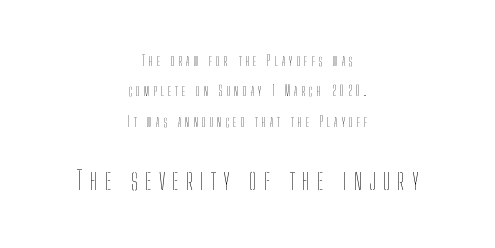
{"italic": "no", "bold": "no", "underline": "no", "align": "center", "line_spacing": "loose", "line_spacing_ratio": 2.17, "letter_spacing": "wide", "letter_spacing_em": 0.28, "larger_block": "second", "size_ratio": 1.86, "glyph_px": 26}
